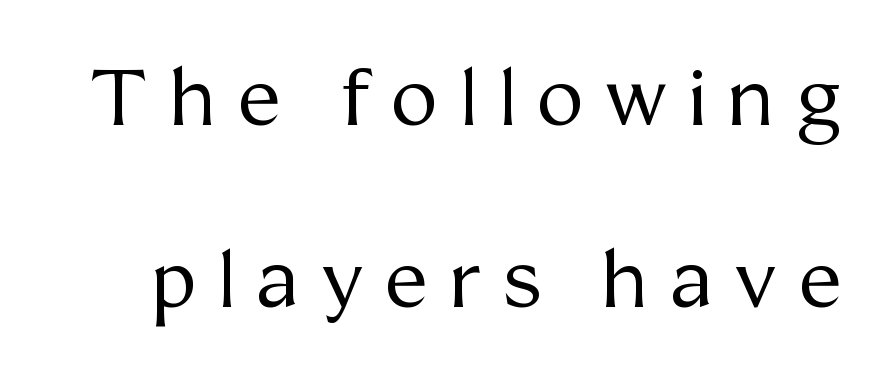
The rendering shows small feet on the letterforms — a serif design. Does extra space separate the letters? Yes, quite a lot of it. A typesetter would call this proportional, since set widths differ per character. Vertical strokes here are truly vertical. Descenders hang freely into open space. No chunkiness to these letters — they're not bold.
